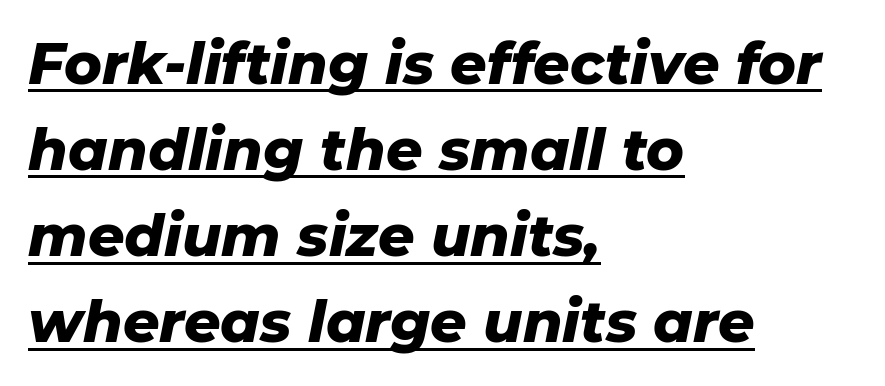
{"italic": "yes", "lean": "right", "slant_degrees": 11, "bold": "yes", "weight": "heavy", "width": "normal", "stroke_contrast": "low", "x_height": "medium", "monospaced": "no", "underline": "yes", "align": "left", "line_spacing": "normal", "line_spacing_ratio": 1.51, "letter_spacing": "normal", "letter_spacing_em": 0.0, "glyph_px": 57}
